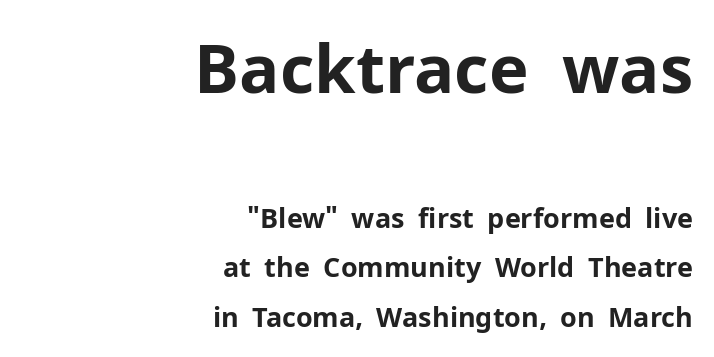
Do the letters lean? They stand straight. Character widths vary here, with narrow letters taking less room than wide ones. Note: larger setting up top, smaller setting below. These words are printed bold, with thick strokes throughout. Compared with typical body copy, the letter spacing here is the same.
